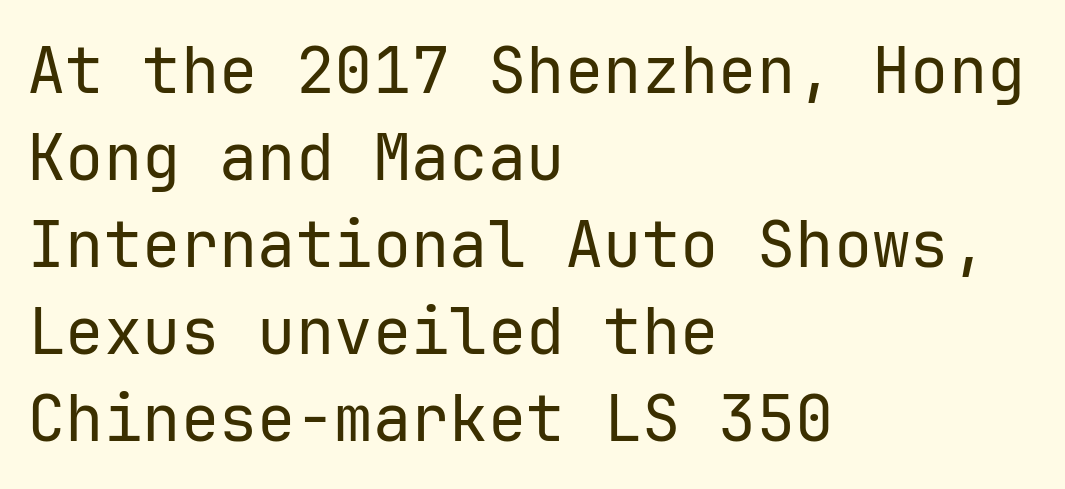
{"serif": "no", "italic": "no", "bold": "no", "weight": "regular", "width": "normal", "stroke_contrast": "low", "x_height": "medium", "monospaced": "yes", "underline": "no", "align": "left", "line_spacing": "normal", "line_spacing_ratio": 1.36, "letter_spacing": "normal", "letter_spacing_em": 0.0, "glyph_px": 64}
